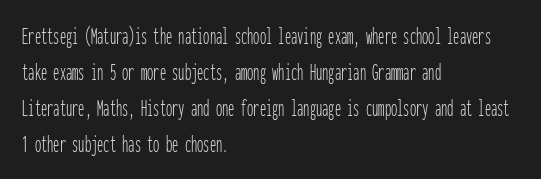
The rendering anchors every line to the left-hand side. Words appear dense and cohesive because spacing is normal. Does the leading feel generous? No, just average. A quiet, ordinary-to-light weight characterises the typeface.
